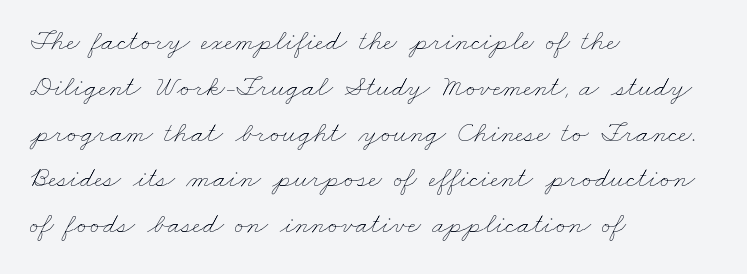
{"bold": "no", "weight": "thin", "width": "wide", "stroke_contrast": "low", "x_height": "small", "monospaced": "no", "underline": "no", "align": "left", "line_spacing": "normal", "line_spacing_ratio": 1.58, "letter_spacing": "normal", "letter_spacing_em": 0.0, "glyph_px": 29}
